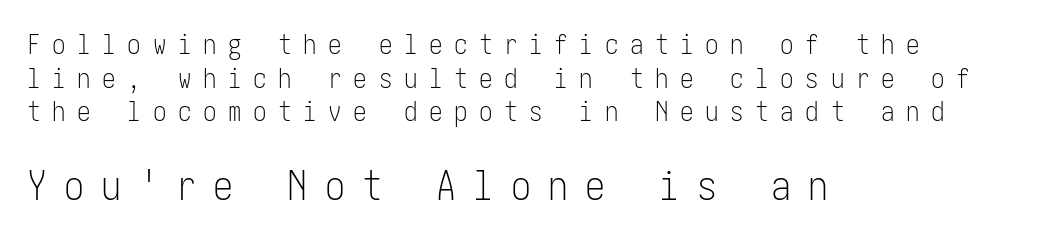
{"serif": "no", "italic": "no", "bold": "no", "weight": "light", "width": "condensed", "stroke_contrast": "low", "x_height": "medium", "underline": "no", "align": "left", "line_spacing": "normal", "line_spacing_ratio": 1.25, "letter_spacing": "wide", "letter_spacing_em": 0.43, "larger_block": "second", "size_ratio": 1.48, "glyph_px": 40}
